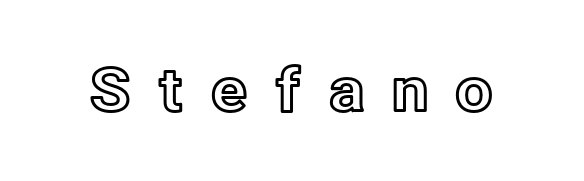
The image shows 60 px text type, upright; set unusually wide letter spacing (+0.42 em), not underlined; a medium x-height.
